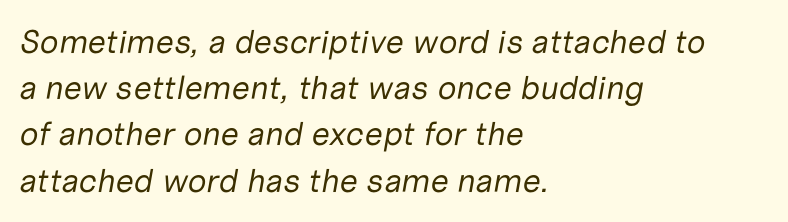
Look at the tracking — it's just the regular setting, nothing added. The setting favours the left margin, as ordinary paragraphs usually do. Descenders are the only things crossing below the line. Regular leading. An italicized treatment has been applied to the whole sample. Do the characters align in a grid? No, the font is proportional.
